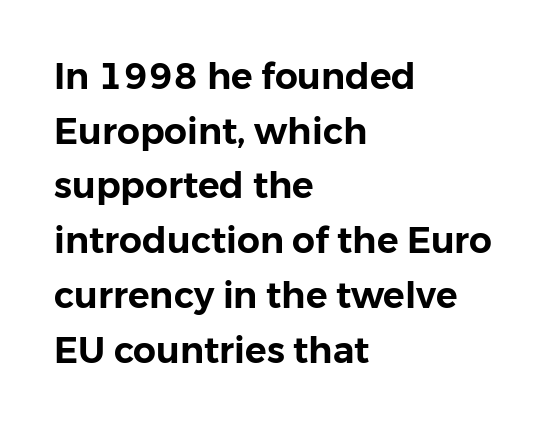
Which margin do the lines hug? The left one — the right edge is uneven. Observe the ordinary spacing: letters are neighbours, not strangers. Each new line begins a customary step beneath the previous one. Just letters on the line, the space beneath them empty. Do the characters align in a grid? No, the font is proportional. The face used here is a sans, in the tradition of grotesques and geometrics.
